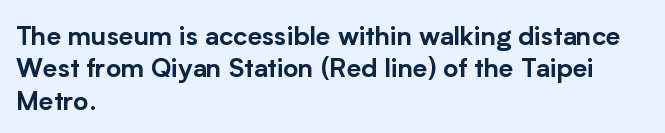
These lines sit exactly where default settings would place them. The letters stand upright; this is a roman face. Typeset ragged right — the left edge is the straight one. Just letters on the line, the space beneath them empty. Caption: standard tracking, unaltered.
